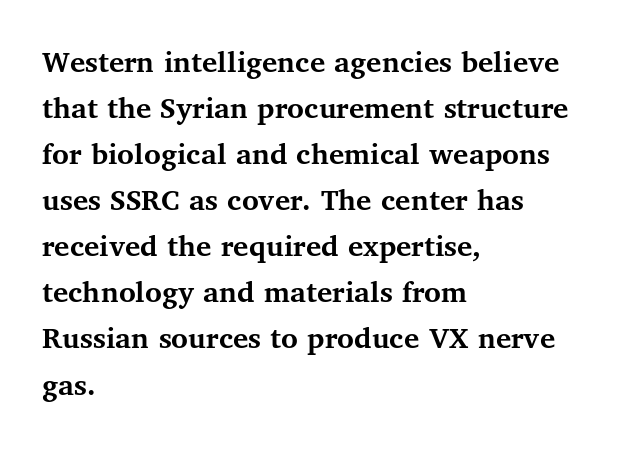
Q: Is the text bold? A: Yes.
Q: Is the text italic (slanted)? A: No, it is upright.
Q: Is the typeface a serif or a sans-serif typeface? A: Serif.
Q: Is the text underlined? A: No.
Q: How is the paragraph aligned? A: Left-aligned.
Q: Is the spacing between letters normal or unusually wide? A: Normal.
Q: Is the spacing between lines tight, normal or loose? A: Normal.
Q: Width (condensed, normal, or wide)? A: Normal.
Q: Stroke contrast? A: Medium.
Q: x-height? A: Medium.
Q: Monospaced? A: No.
